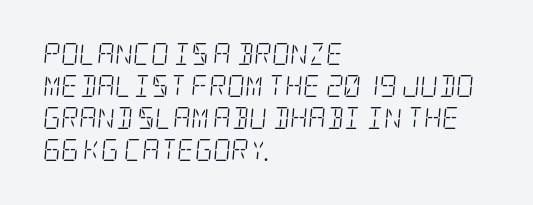
{"italic": "yes", "lean": "right", "slant_degrees": 5, "bold": "no", "underline": "no", "align": "left", "line_spacing": "normal", "line_spacing_ratio": 1.46, "letter_spacing": "normal", "letter_spacing_em": 0.0, "glyph_px": 22}
